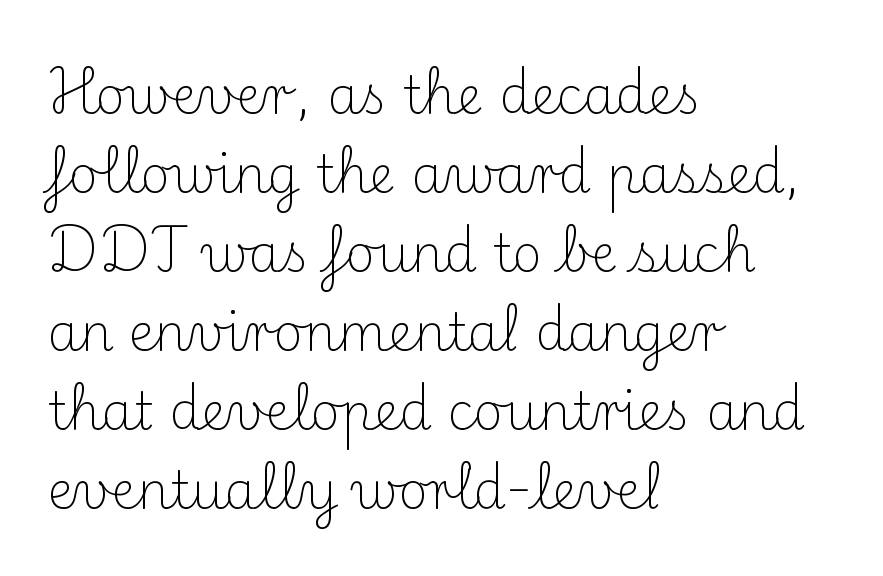
The image shows 51 px light serif type, upright; set left-aligned, normal line spacing (1.55x), normal letter spacing, not underlined; medium stroke contrast and a small x-height.
